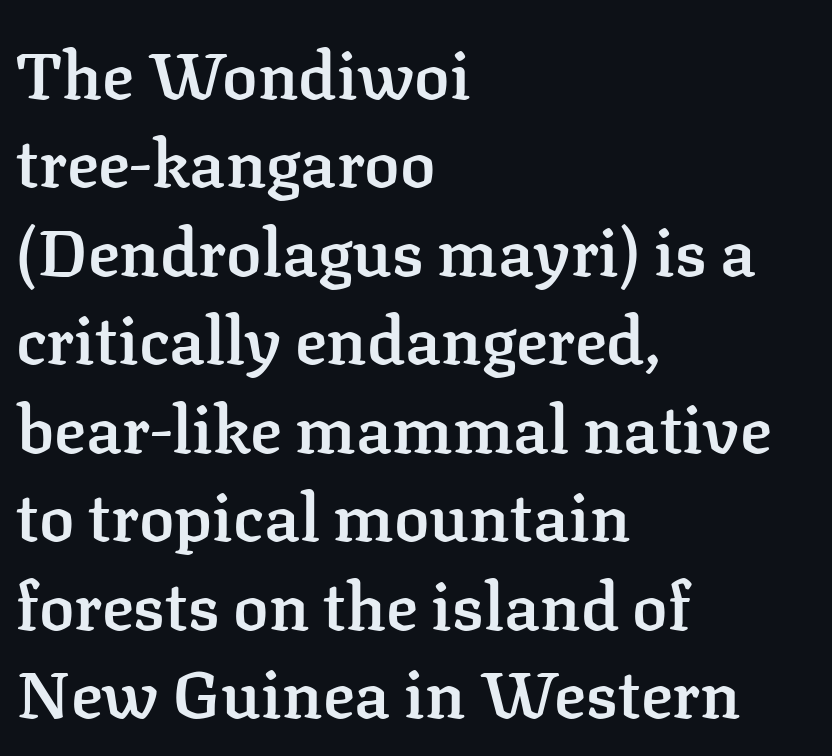
Q: Is the text bold? A: Semi-bold.
Q: Is the text italic (slanted)? A: No, it is upright.
Q: Is the typeface a serif or a sans-serif typeface? A: Serif.
Q: Is the text underlined? A: No.
Q: How is the paragraph aligned? A: Left-aligned.
Q: Is the spacing between letters normal or unusually wide? A: Normal.
Q: Is the spacing between lines tight, normal or loose? A: Normal.
Q: Width (condensed, normal, or wide)? A: Normal.
Q: Stroke contrast? A: Low.
Q: x-height? A: Medium.
Q: Monospaced? A: No.
